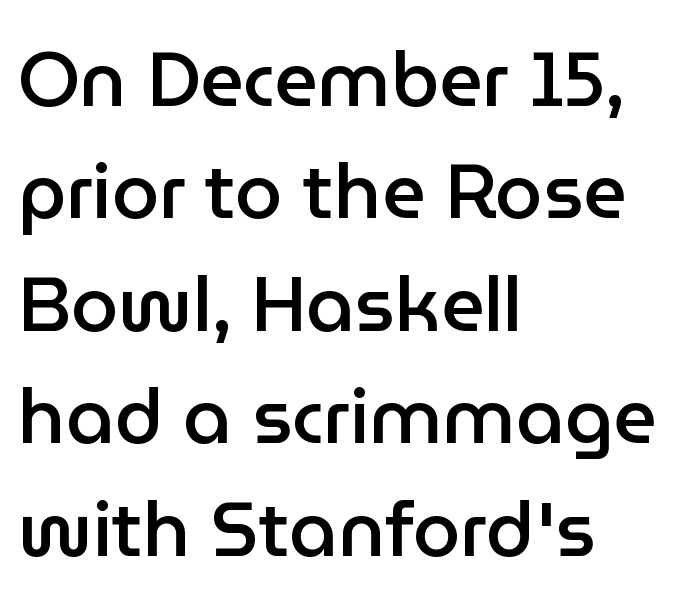
{"serif": "no", "italic": "no", "bold": "semi", "weight": "semibold", "width": "normal", "stroke_contrast": "low", "x_height": "medium", "monospaced": "no", "underline": "no", "align": "left", "line_spacing": "normal", "line_spacing_ratio": 1.48, "letter_spacing": "normal", "letter_spacing_em": 0.0, "glyph_px": 76}
